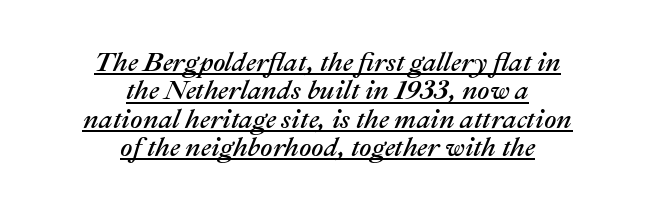
{"italic": "yes", "lean": "right", "slant_degrees": 22, "underline": "yes", "align": "center", "line_spacing": "tight", "line_spacing_ratio": 1.05, "letter_spacing": "normal", "letter_spacing_em": 0.0, "glyph_px": 27}
